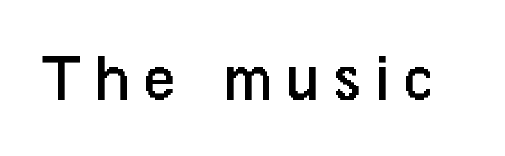
Is this a heavy cut? Hardly; it is regular or lighter. The zone under the glyphs is completely vacant. Check where the strokes stop: nothing finishes them off — pure sans. The letters advance in unequal steps, a hallmark of proportional type. The lettering holds an erect, upright posture throughout.
